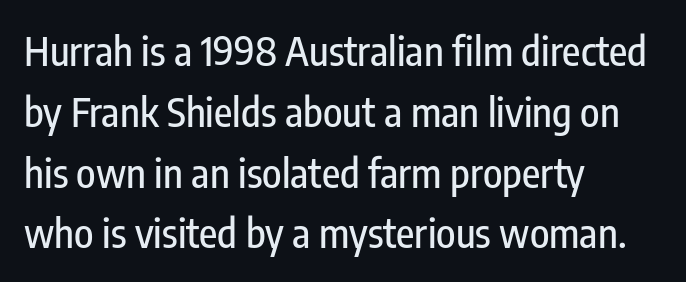
{"serif": "no", "italic": "no", "width": "condensed", "stroke_contrast": "low", "x_height": "medium", "monospaced": "no", "underline": "no", "align": "left", "line_spacing": "normal", "line_spacing_ratio": 1.52, "letter_spacing": "normal", "letter_spacing_em": 0.0, "glyph_px": 40}
